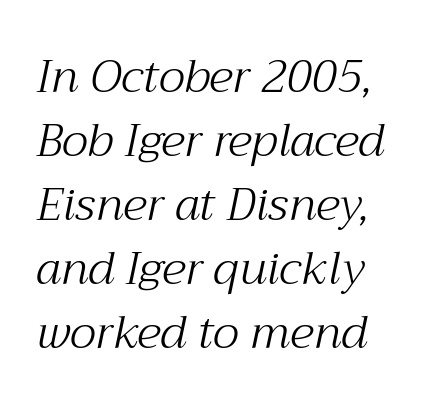
{"serif": "yes", "italic": "yes", "lean": "right", "slant_degrees": 12, "bold": "no", "weight": "light", "width": "normal", "stroke_contrast": "medium", "x_height": "medium", "monospaced": "no", "underline": "no", "line_spacing": "normal", "line_spacing_ratio": 1.39, "letter_spacing": "normal", "letter_spacing_em": 0.0, "glyph_px": 46}
